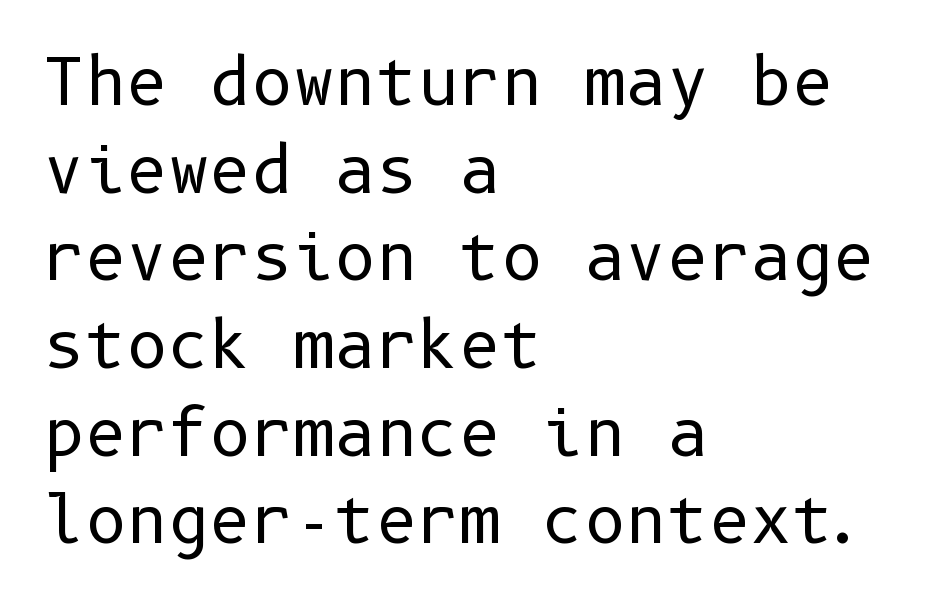
The image shows 64 px regular-weight sans-serif type, upright; set left-aligned, normal line spacing (1.37x), normal letter spacing, not underlined; low stroke contrast and a medium x-height.
